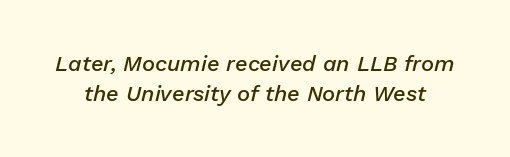
Q: Is the text bold? A: Semi-bold.
Q: Is the text italic (slanted)? A: Yes, it leans right by about 13 degrees.
Q: Is the text underlined? A: No.
Q: Is the spacing between letters normal or unusually wide? A: Normal.
Q: Is the spacing between lines tight, normal or loose? A: Normal.
